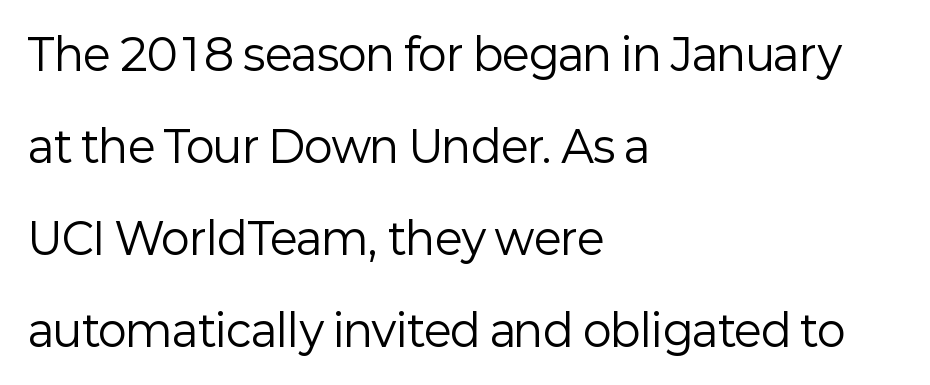
Q: Is the text bold? A: No.
Q: Is the text italic (slanted)? A: No, it is upright.
Q: Is the typeface a serif or a sans-serif typeface? A: Sans-serif.
Q: Is the text underlined? A: No.
Q: How is the paragraph aligned? A: Left-aligned.
Q: Is the spacing between letters normal or unusually wide? A: Normal.
Q: Is the spacing between lines tight, normal or loose? A: Loose.
Q: Width (condensed, normal, or wide)? A: Normal.
Q: Stroke contrast? A: Low.
Q: x-height? A: Medium.
Q: Monospaced? A: No.
